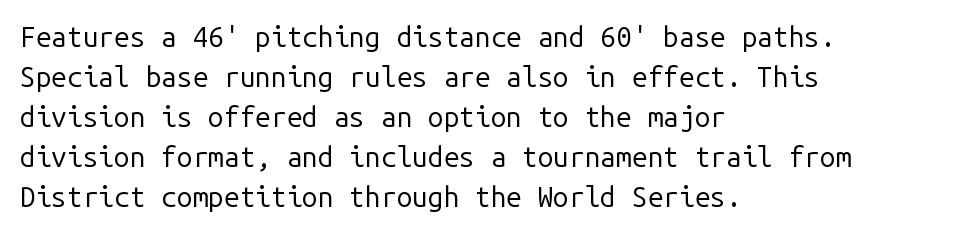
The words here are not underlined. The typesetting does not lean heavy: it is not bold. Font category for this specimen: sans-serif. Characters follow at the spacing the type designer built in. One glance says typical: line gaps are just what's usual. Vertical strokes here are truly vertical.
